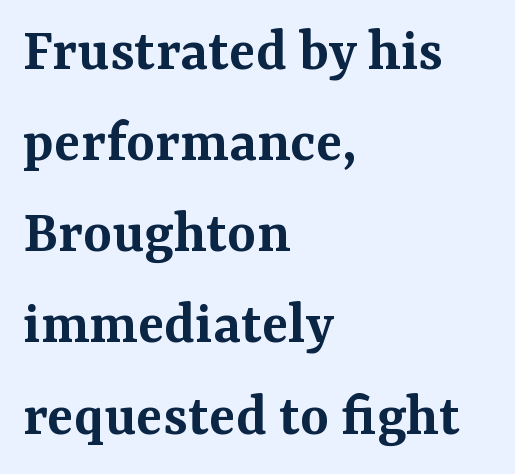
{"serif": "yes", "italic": "no", "bold": "semi", "weight": "semibold", "width": "normal", "stroke_contrast": "medium", "x_height": "medium", "monospaced": "no", "underline": "no", "align": "left", "line_spacing": "normal", "line_spacing_ratio": 1.47, "letter_spacing": "normal", "letter_spacing_em": 0.0, "glyph_px": 62}
